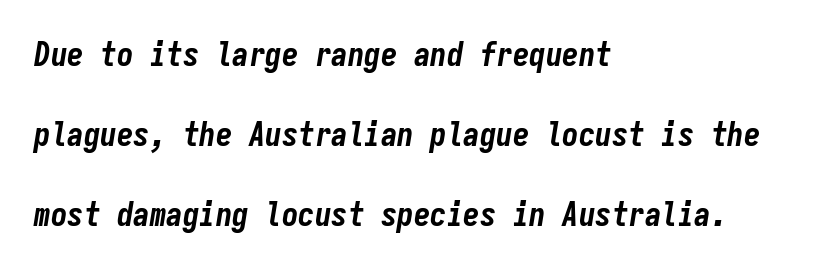
{"italic": "yes", "lean": "right", "slant_degrees": 9, "bold": "yes", "weight": "bold", "width": "condensed", "stroke_contrast": "low", "x_height": "medium", "monospaced": "yes", "underline": "no", "align": "left", "line_spacing": "loose", "line_spacing_ratio": 2.43, "letter_spacing": "normal", "letter_spacing_em": 0.0, "glyph_px": 33}
